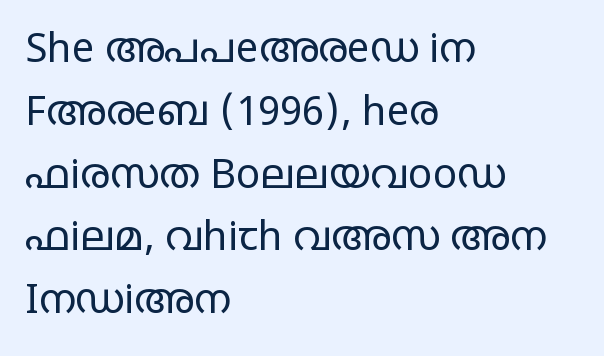
Q: Is the text bold? A: No.
Q: Is the text italic (slanted)? A: No, it is upright.
Q: Is the typeface a serif or a sans-serif typeface? A: Sans-serif.
Q: Is the text underlined? A: No.
Q: How is the paragraph aligned? A: Left-aligned.
Q: Is the spacing between letters normal or unusually wide? A: Normal.
Q: Is the spacing between lines tight, normal or loose? A: Normal.
Q: Width (condensed, normal, or wide)? A: Wide.
Q: Stroke contrast? A: Low.
Q: x-height? A: Large.
Q: Monospaced? A: No.
